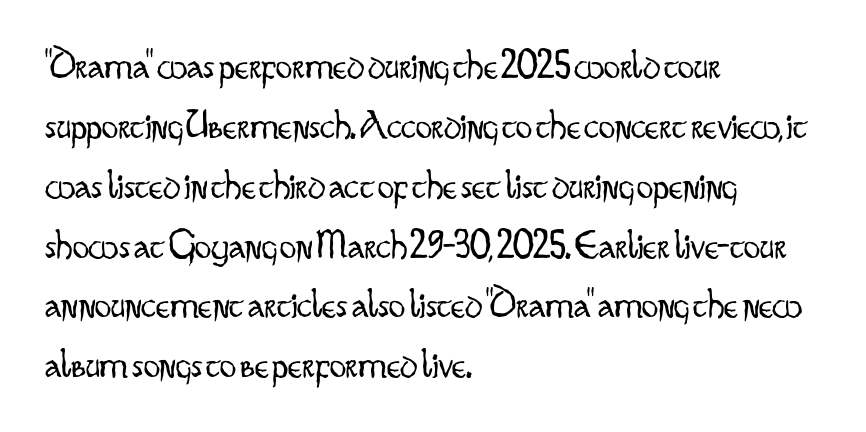
The space directly below the letters is spotless. Horizontal bands of white between lines are of average thickness. Here the designer chose a conventional face with non-uniform glyph widths. The cut favours lightness, reaching ordinary text weight at its darkest. The face used here is rendered with its standard letterfit. Serifs: no, the terminals of the letterforms are clean.
